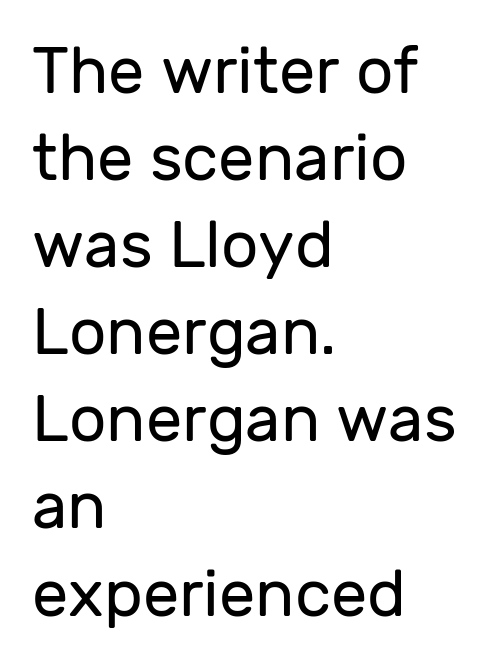
Q: Is the text bold? A: No.
Q: Is the text italic (slanted)? A: No, it is upright.
Q: Is the typeface a serif or a sans-serif typeface? A: Sans-serif.
Q: Is the text underlined? A: No.
Q: How is the paragraph aligned? A: Left-aligned.
Q: Is the spacing between letters normal or unusually wide? A: Normal.
Q: Is the spacing between lines tight, normal or loose? A: Normal.
Q: Width (condensed, normal, or wide)? A: Normal.
Q: Stroke contrast? A: Low.
Q: x-height? A: Medium.
Q: Monospaced? A: No.
